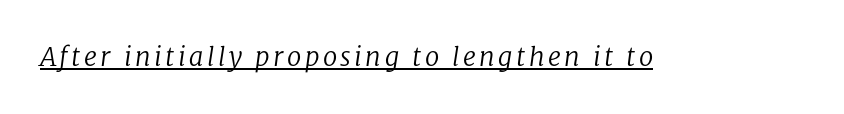
The lettering tilts uniformly, giving the passage an italic look. Stroke thickness stays within the range of a standard reading face or lighter. This is underlined copy, the kind a proofreader might mark for attention.
